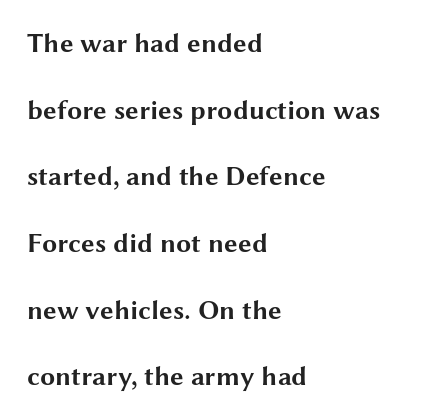
The image shows 27 px bold type, upright; set left-aligned, loose line spacing (2.47x), normal letter spacing, not underlined.
